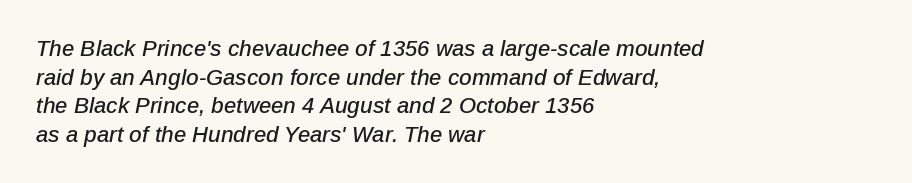
Is there much room between lines? A standard amount, neither cramped nor airy. No extra tracking has been applied to these lines. This rendering features lettering with no underline. In CSS terms this would be text-align: left.
